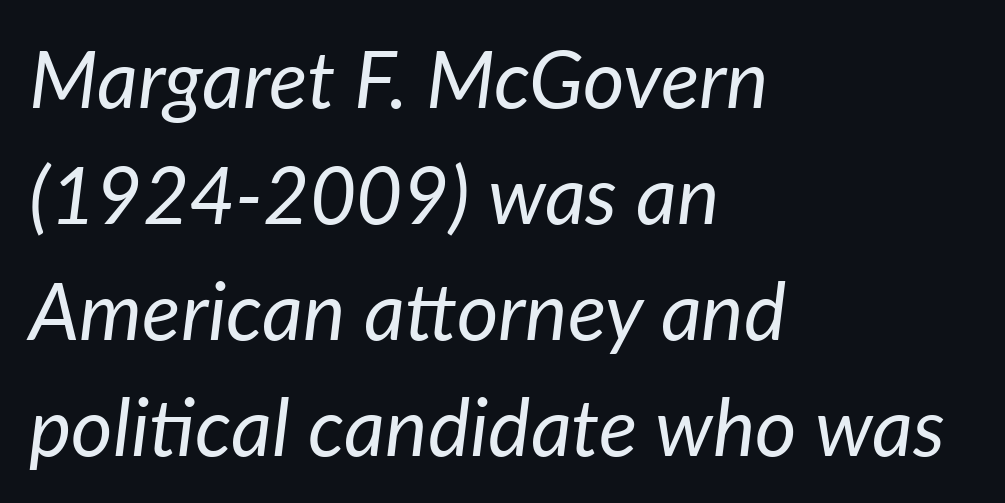
The image shows 80 px regular-weight type, italic (leaning right); set left-aligned, normal line spacing (1.45x), normal letter spacing, not underlined; low stroke contrast and a medium x-height.
